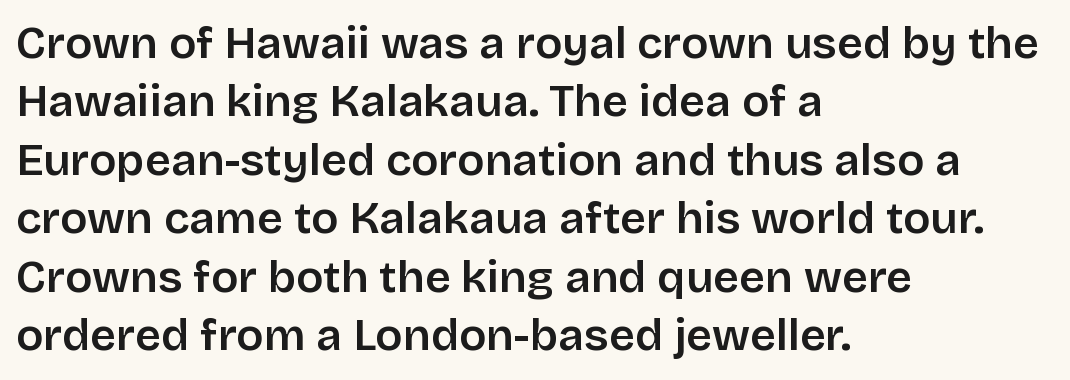
The letters stand straight up with perfectly vertical stems. The compositor pushed each line to the left boundary. Any mark beneath the type? The region is blank. Compared with an ordinary text face, these strokes are moderately heavier — a semibold. The font family rendered here belongs to the sans-serif group. The rendering uses a moderate line-height, typical for paragraphs.
